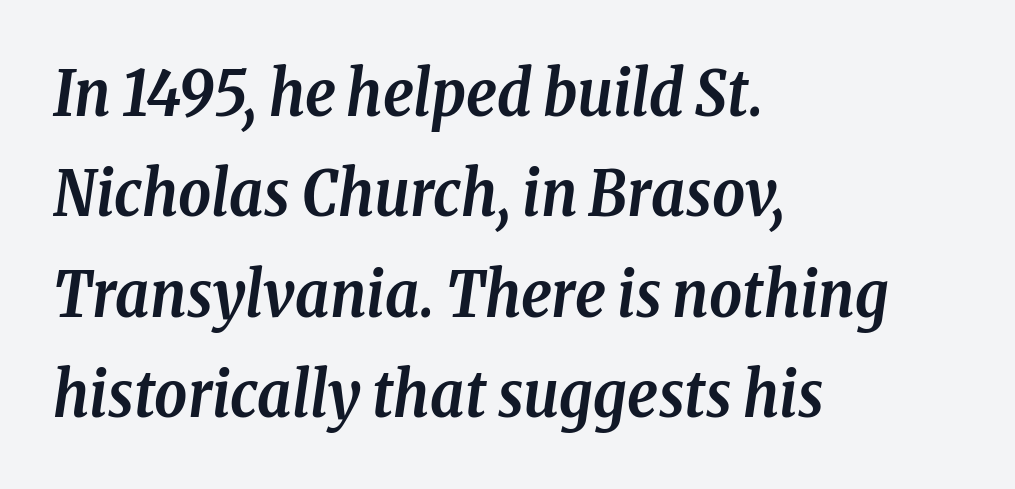
The image shows 64 px semibold, condensed serif type, italic (leaning right); set left-aligned, normal line spacing (1.57x), normal letter spacing, not underlined; low stroke contrast and a medium x-height.
